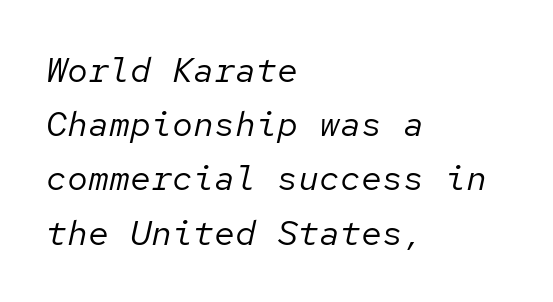
Q: Is the text bold? A: No.
Q: Is the text italic (slanted)? A: Yes, it leans right by about 12 degrees.
Q: Is the text underlined? A: No.
Q: How is the paragraph aligned? A: Left-aligned.
Q: Is the spacing between letters normal or unusually wide? A: Normal.
Q: Is the spacing between lines tight, normal or loose? A: Normal.
Q: Width (condensed, normal, or wide)? A: Normal.
Q: Stroke contrast? A: Low.
Q: x-height? A: Medium.
Q: Monospaced? A: Yes.
